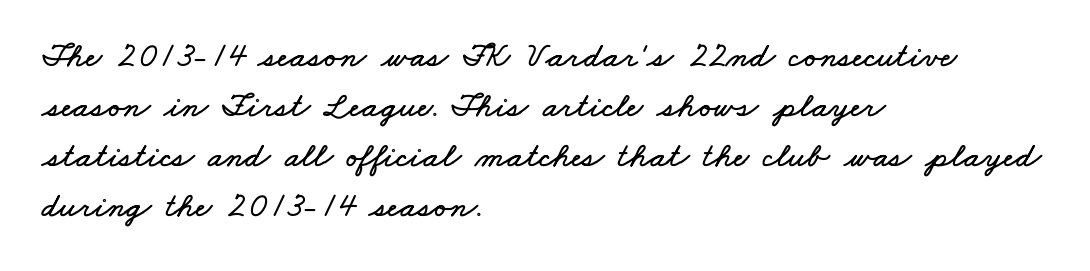
The image shows 35 px wide type; set left-aligned, normal line spacing (1.43x), normal letter spacing, not underlined; low stroke contrast and a small x-height.
